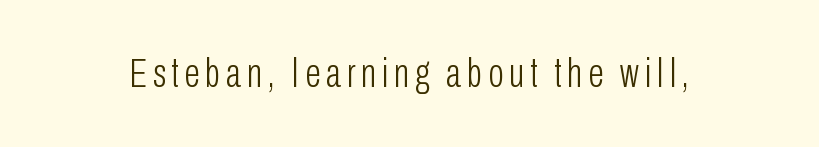
Q: Is the text bold? A: No.
Q: Is the text italic (slanted)? A: No, it is upright.
Q: Is the typeface a serif or a sans-serif typeface? A: Sans-serif.
Q: Is the text underlined? A: No.
Q: Width (condensed, normal, or wide)? A: Condensed.
Q: Stroke contrast? A: Low.
Q: x-height? A: Medium.
Q: Monospaced? A: No.
